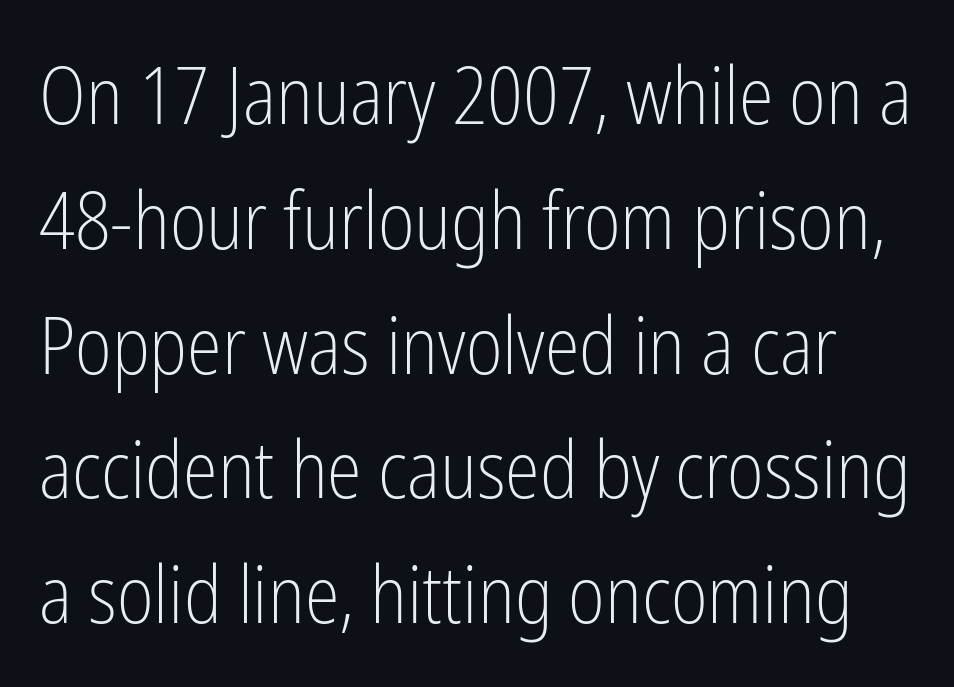
The image shows 79 px light, condensed sans-serif type, upright; set normal line spacing (1.58x), normal letter spacing, not underlined; low stroke contrast and a medium x-height.
